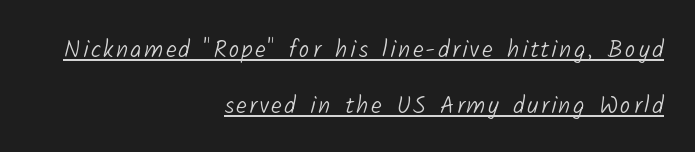
{"bold": "no", "underline": "yes", "align": "right", "line_spacing": "loose", "line_spacing_ratio": 2.33, "glyph_px": 24}
